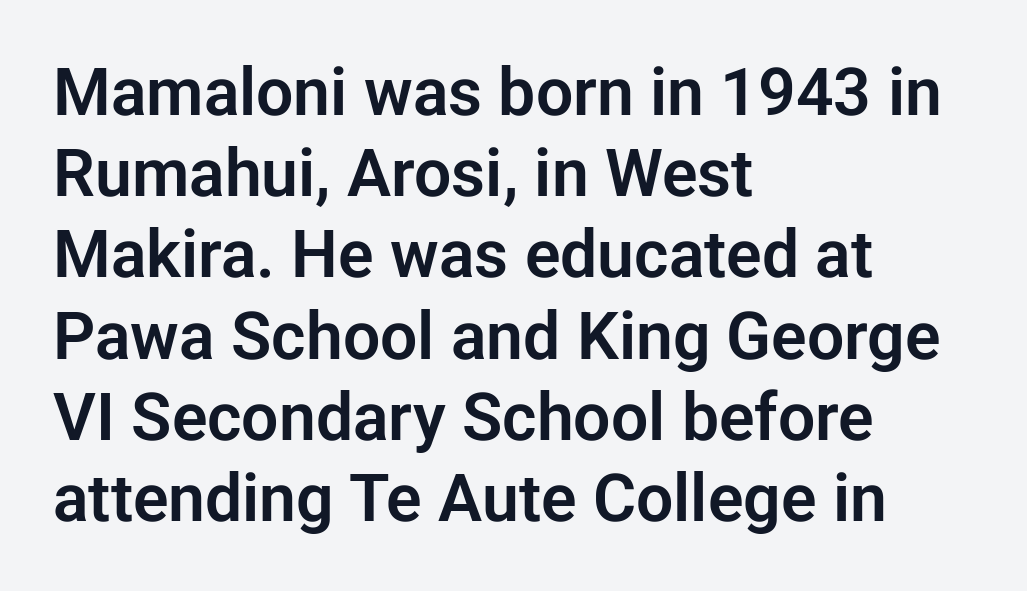
{"serif": "no", "italic": "no", "width": "normal", "stroke_contrast": "low", "x_height": "medium", "monospaced": "no", "underline": "no", "align": "left", "line_spacing_ratio": 1.23, "letter_spacing": "normal", "letter_spacing_em": 0.0, "glyph_px": 66}
